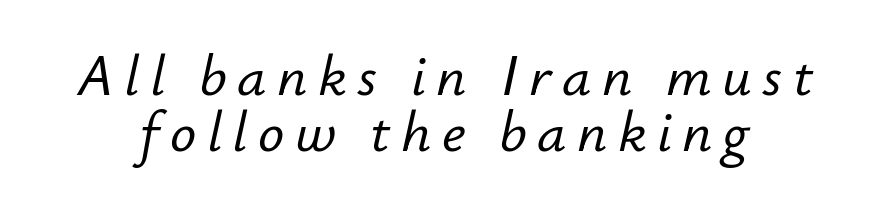
The image shows 58 px text type, italic (leaning right); set tight line spacing (0.97x), not underlined; low stroke contrast and a small x-height.
